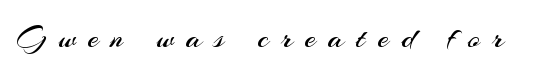
The type family on display is of the sans-serif kind. You could not count columns in this text — the font is proportionally spaced. Beneath every word, the page is bare.
